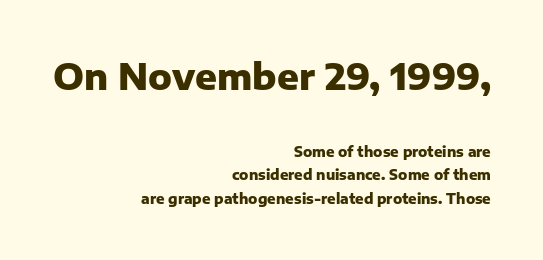
{"serif": "no", "italic": "no", "bold": "yes", "weight": "heavy", "width": "normal", "stroke_contrast": "low", "x_height": "medium", "monospaced": "no", "underline": "no", "align": "right", "line_spacing": "normal", "line_spacing_ratio": 1.69, "letter_spacing": "normal", "letter_spacing_em": 0.0, "larger_block": "first", "size_ratio": 2.57, "glyph_px": 36}
